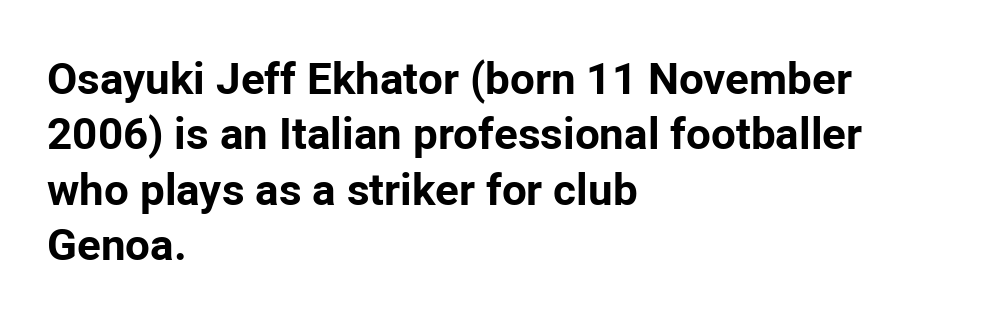
{"serif": "no", "italic": "no", "bold": "yes", "weight": "bold", "width": "normal", "stroke_contrast": "low", "x_height": "medium", "monospaced": "no", "underline": "no", "align": "left", "line_spacing": "normal", "line_spacing_ratio": 1.26, "letter_spacing": "normal", "letter_spacing_em": 0.0, "glyph_px": 44}
